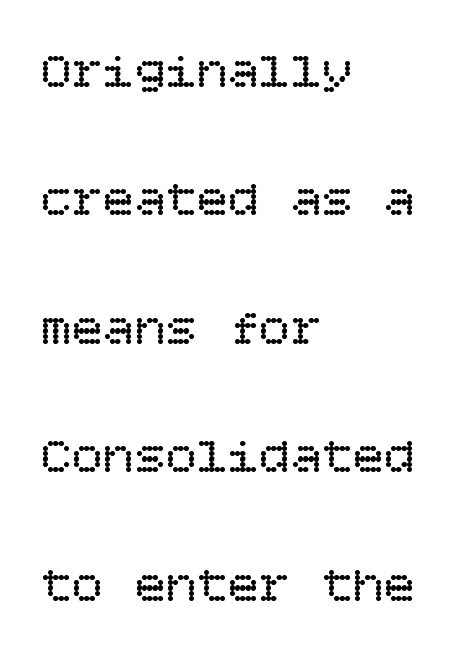
The passage shown stacks its lines with a broad gap. The typeface has the unassuming heft of standard copy or less. Quick note: not italic, upright. Notice how the passage keeps a crisp vertical edge on the left only. Bare-footed words on every line. What stands out about the letter spacing? Nothing — it is the standard amount.
